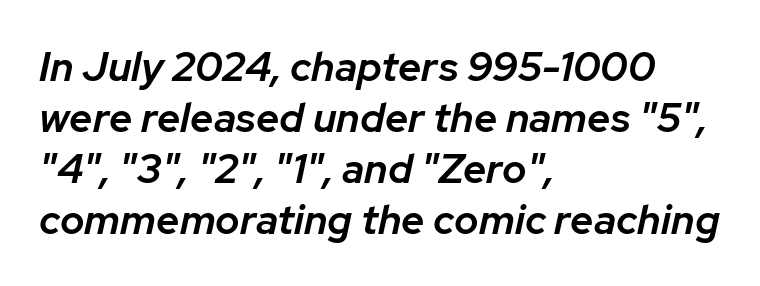
{"italic": "yes", "lean": "right", "slant_degrees": 12, "bold": "semi", "weight": "semibold", "width": "normal", "stroke_contrast": "low", "x_height": "medium", "monospaced": "no", "underline": "no", "align": "left", "line_spacing_ratio": 1.24, "letter_spacing": "normal", "letter_spacing_em": 0.0, "glyph_px": 41}
